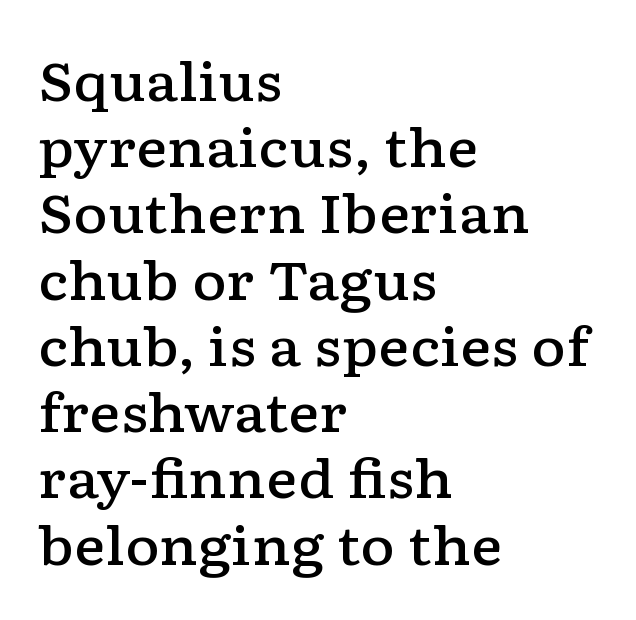
The image shows 53 px semibold, wide serif type, upright; set left-aligned, normal line spacing (1.25x), normal letter spacing, not underlined; low stroke contrast and a medium x-height.
